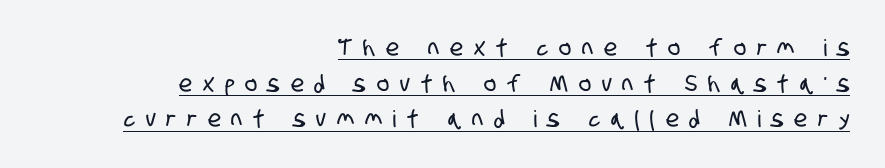
The leading is moderate, giving the passage an even texture. Decoration check: the copy is underlined. Caption: multi-line text, flush right, ragged left. You could only call the tracking loose — the letters float apart.
